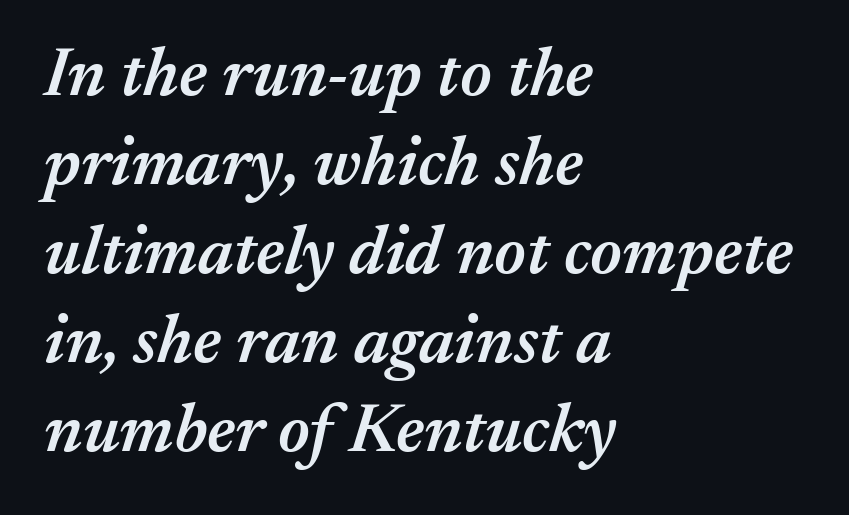
The rows are spaced the way most documents space them. The passage shown is semibold, sitting just below true bold. The letters advance in unequal steps, a hallmark of proportional type. A clean baseline with only descenders dipping below it. The typesetter chose a ragged-right arrangement here.
